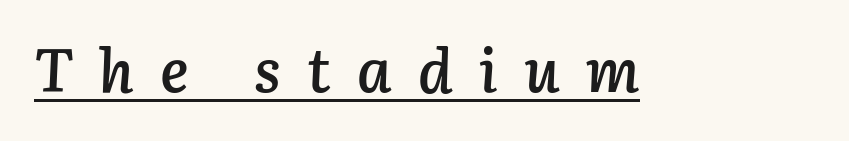
Q: Is the text bold? A: Semi-bold.
Q: Is the text italic (slanted)? A: Yes, it leans right by about 3 degrees.
Q: Is the text underlined? A: Yes.
Q: Is the spacing between letters normal or unusually wide? A: Unusually wide.
Q: Width (condensed, normal, or wide)? A: Normal.
Q: Stroke contrast? A: Low.
Q: x-height? A: Medium.
Q: Monospaced? A: No.
